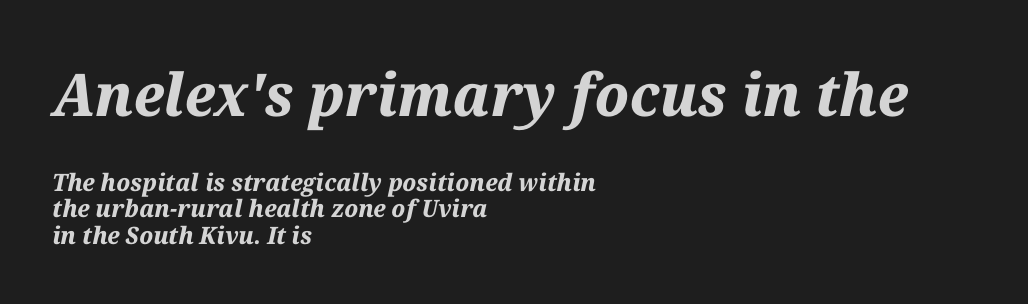
The image shows 59 px bold type, italic (leaning right); set left-aligned, tight line spacing (1.11x), normal letter spacing, not underlined; the first (top) block is 2.46x larger; medium stroke contrast and a medium x-height.
